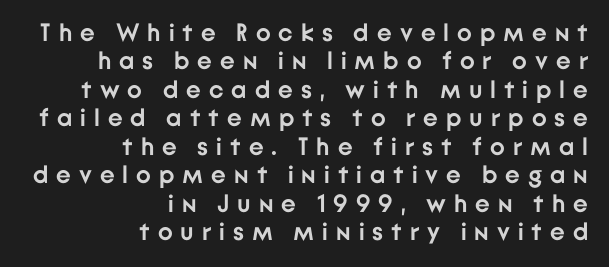
Q: Is the text bold? A: Yes.
Q: Is the text italic (slanted)? A: No, it is upright.
Q: Is the text underlined? A: No.
Q: How is the paragraph aligned? A: Right-aligned.
Q: Is the spacing between letters normal or unusually wide? A: Unusually wide.
Q: Is the spacing between lines tight, normal or loose? A: Tight.
